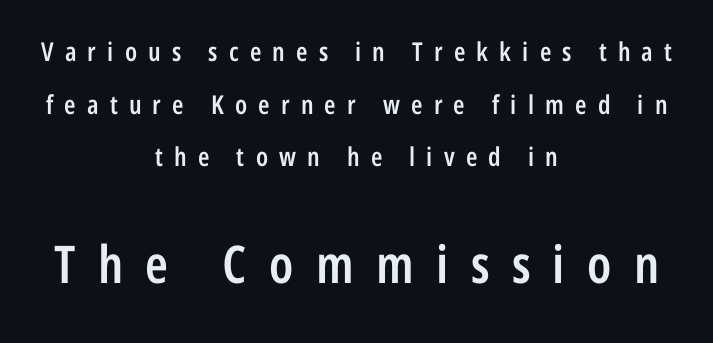
{"serif": "no", "italic": "no", "bold": "semi", "weight": "semibold", "width": "condensed", "stroke_contrast": "low", "x_height": "medium", "monospaced": "no", "underline": "no", "align": "center", "line_spacing": "loose", "line_spacing_ratio": 2.02, "letter_spacing": "wide", "letter_spacing_em": 0.43, "larger_block": "second", "size_ratio": 2.0, "glyph_px": 52}
